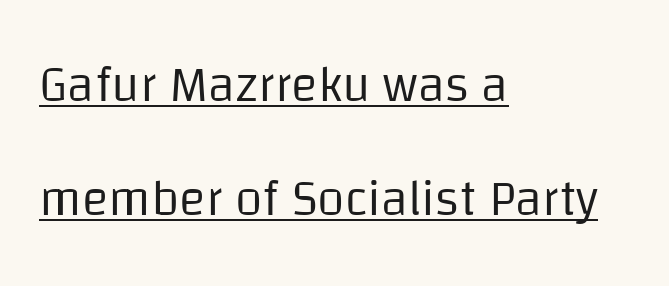
The image shows 50 px regular-weight sans-serif type, upright; set left-aligned, loose line spacing (2.29x), normal letter spacing, underlined; low stroke contrast and a large x-height.
